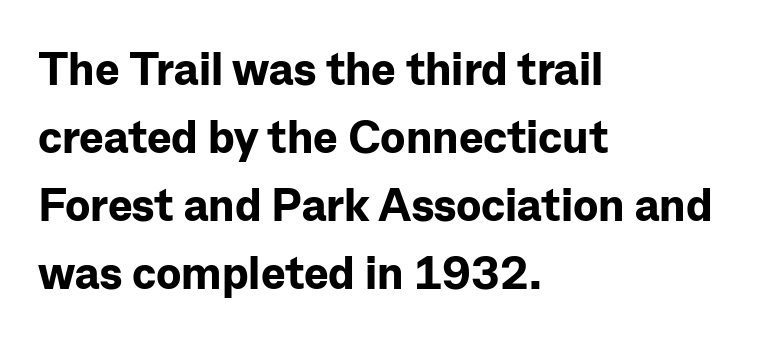
{"serif": "no", "italic": "no", "bold": "yes", "weight": "bold", "width": "normal", "stroke_contrast": "low", "x_height": "medium", "monospaced": "no", "underline": "no", "align": "left", "line_spacing": "normal", "line_spacing_ratio": 1.48, "letter_spacing": "normal", "letter_spacing_em": 0.0, "glyph_px": 46}
